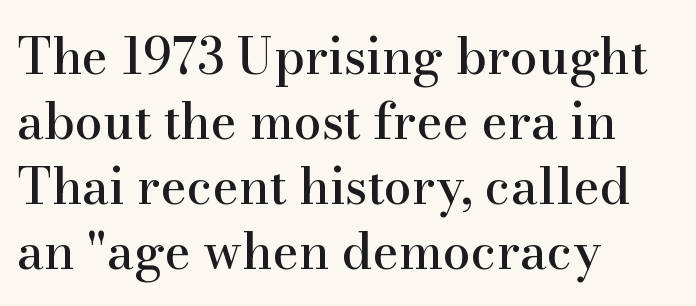
The passage shown is typed in a proportional face where columns would drift. Does the lettering tilt? It doesn't — this is upright. The type family on display is of the serif kind. The gap between lines stays unmarked. How would I describe the line gaps? Plain and ordinary. This sample is left-justified, so line endings fall wherever the words run out.
